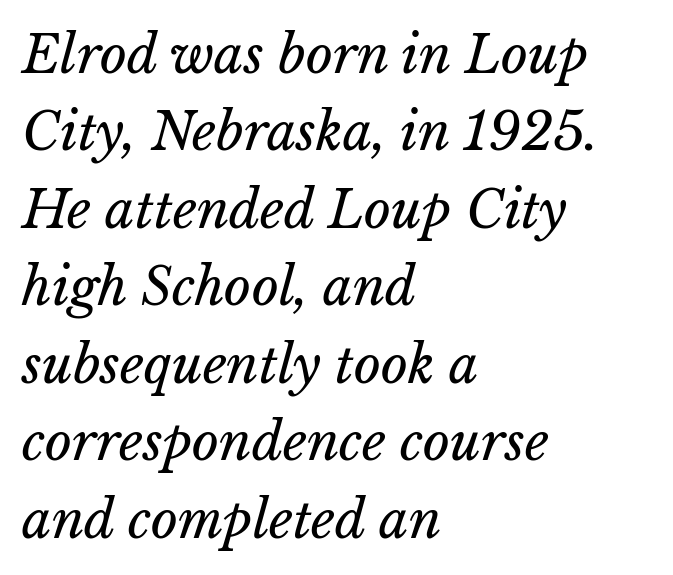
The image shows 52 px regular-weight type; set left-aligned, normal line spacing (1.49x), normal letter spacing, not underlined; low stroke contrast and a medium x-height.
